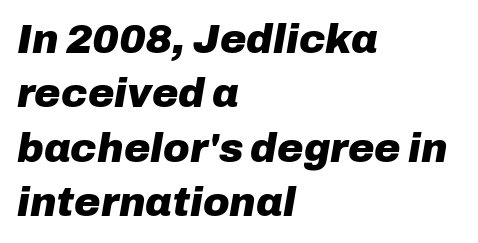
Casual observation: everything's shoved over to the left. The letters are bold, with thick, heavy strokes. Letter spacing: default. Glance below the letters and you will spot only blank space.
